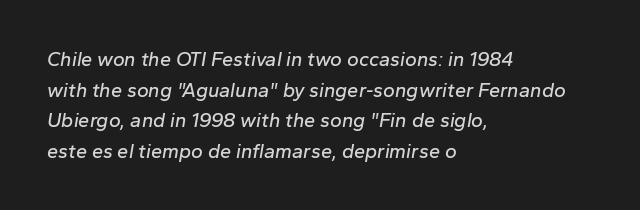
The glyphs are unaccompanied by any horizontal stroke below them. Short and long lines alike share a common starting point at left. Each new line begins a customary step beneath the previous one. Glyph-to-glyph distance matches everyday printed text. The whole block is typeset with a tilt.
